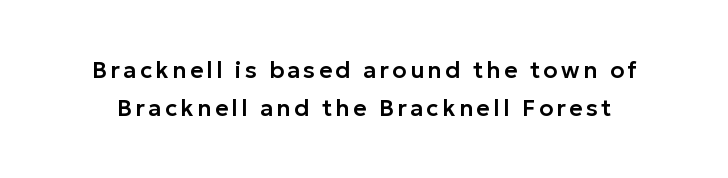
The image shows 23 px text type, upright; set normal line spacing (1.64x), not underlined.
